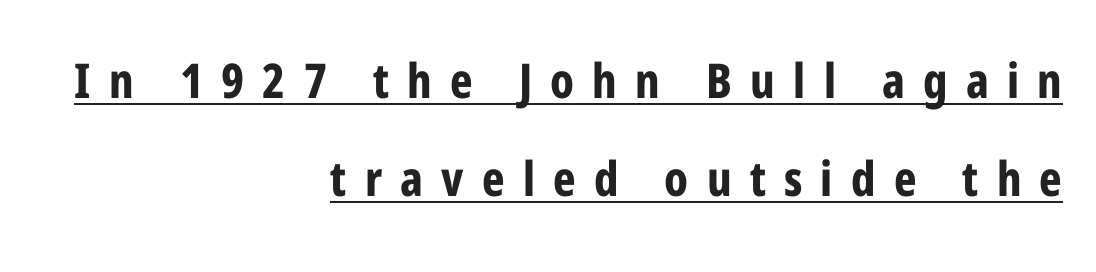
The lines are quadded right. The leading is generous, giving the passage an open texture. These lines were composed using upright roman letters. Typesetter's note: full bold, strokes at maximum text heaviness. The letters advance in unequal steps, a hallmark of proportional type. Tracking here is generous; glyphs stand well apart from one another.
